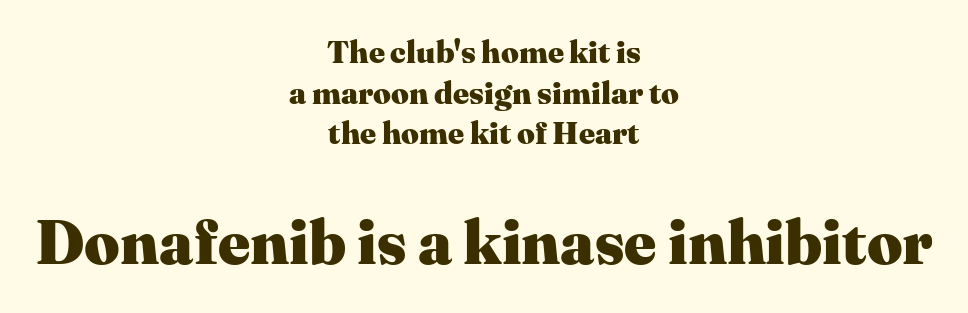
{"serif": "yes", "italic": "no", "bold": "yes", "weight": "heavy", "width": "normal", "stroke_contrast": "medium", "x_height": "medium", "monospaced": "no", "underline": "no", "align": "center", "line_spacing": "normal", "line_spacing_ratio": 1.31, "letter_spacing": "normal", "letter_spacing_em": 0.0, "larger_block": "second", "size_ratio": 2.0, "glyph_px": 62}
